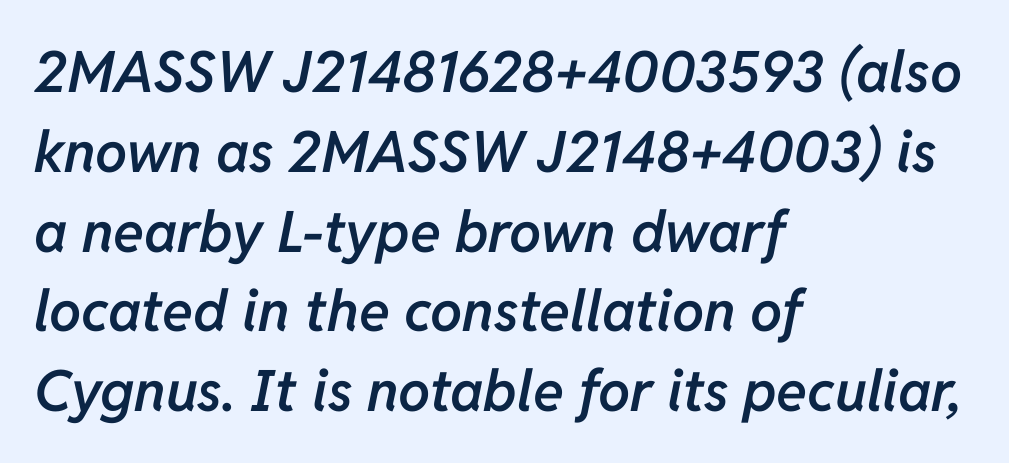
The image shows 57 px semibold type, italic (leaning right); set left-aligned, normal line spacing (1.4x), normal letter spacing, not underlined; low stroke contrast and a medium x-height.
